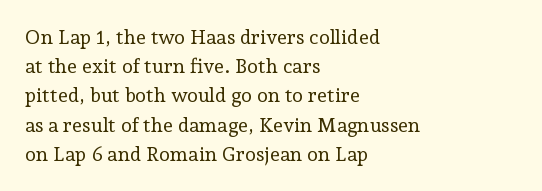
{"italic": "no", "bold": "no", "underline": "no", "align": "left", "line_spacing": "normal", "line_spacing_ratio": 1.46, "letter_spacing": "normal", "letter_spacing_em": 0.0, "glyph_px": 20}
